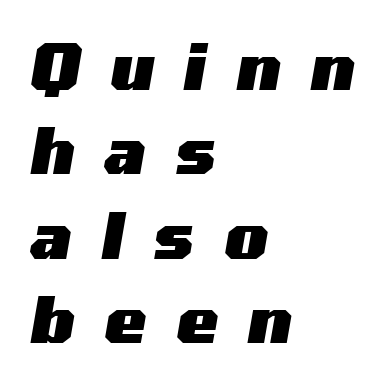
{"italic": "yes", "lean": "right", "slant_degrees": 10, "bold": "yes", "weight": "heavy", "width": "wide", "stroke_contrast": "medium", "x_height": "medium", "monospaced": "no", "underline": "no", "align": "left", "line_spacing": "normal", "line_spacing_ratio": 1.36, "letter_spacing": "wide", "letter_spacing_em": 0.49, "glyph_px": 62}
